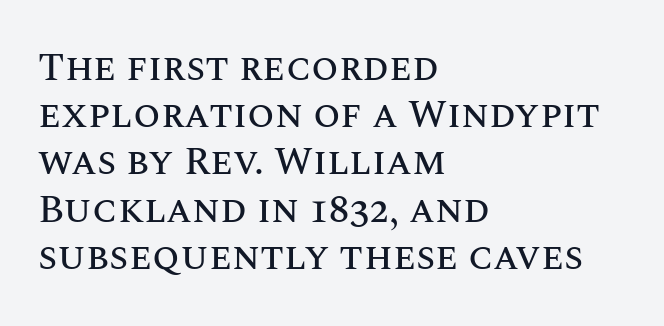
Q: Is the text italic (slanted)? A: No, it is upright.
Q: Is the text underlined? A: No.
Q: How is the paragraph aligned? A: Left-aligned.
Q: Is the spacing between letters normal or unusually wide? A: Normal.
Q: Width (condensed, normal, or wide)? A: Normal.
Q: Stroke contrast? A: Medium.
Q: x-height? A: Large.
Q: Monospaced? A: No.
